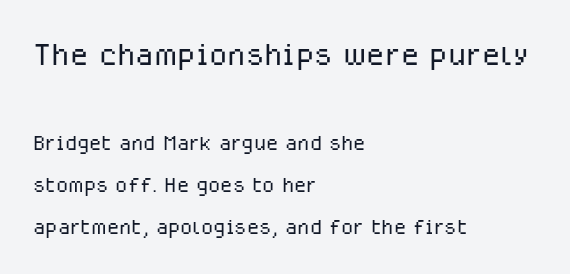
Do the letters lean? They stand straight. A classic flush-left, rag-right setting is used for this passage. The specimen omits any rule beneath the text block's lines. Nobody touched the tracking dial on this one. Does the type have serifs? No, each stem ends abruptly. The passage shown stacks its lines at a standard gap.
